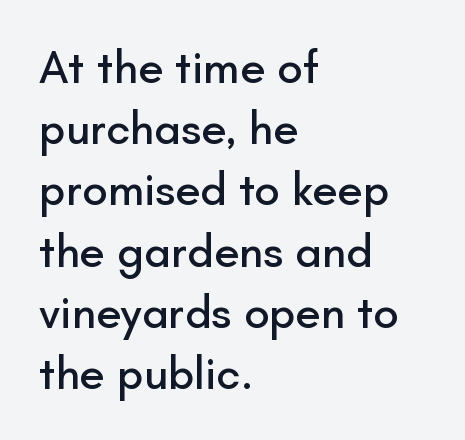
Q: Is the text italic (slanted)? A: No, it is upright.
Q: Is the typeface a serif or a sans-serif typeface? A: Sans-serif.
Q: Is the text underlined? A: No.
Q: How is the paragraph aligned? A: Left-aligned.
Q: Is the spacing between letters normal or unusually wide? A: Normal.
Q: Is the spacing between lines tight, normal or loose? A: Normal.
Q: Width (condensed, normal, or wide)? A: Normal.
Q: Stroke contrast? A: Low.
Q: x-height? A: Small.
Q: Monospaced? A: No.
